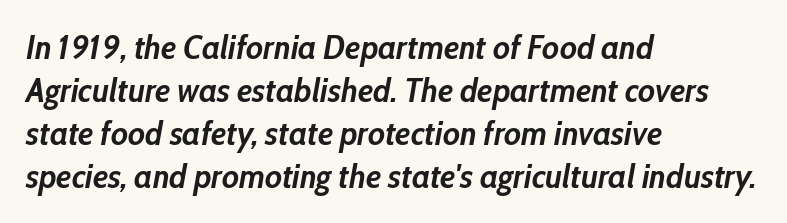
{"italic": "yes", "lean": "right", "slant_degrees": 10, "bold": "yes", "weight": "semibold", "width": "condensed", "stroke_contrast": "low", "x_height": "medium", "monospaced": "no", "underline": "no", "align": "left", "line_spacing": "normal", "line_spacing_ratio": 1.26, "letter_spacing": "normal", "letter_spacing_em": 0.0, "glyph_px": 34}
